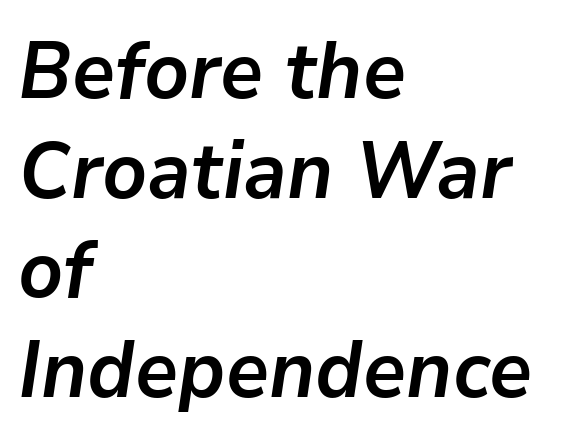
The image shows 79 px semibold type, italic (leaning right); set left-aligned, normal line spacing (1.26x), normal letter spacing, not underlined; low stroke contrast and a medium x-height.
